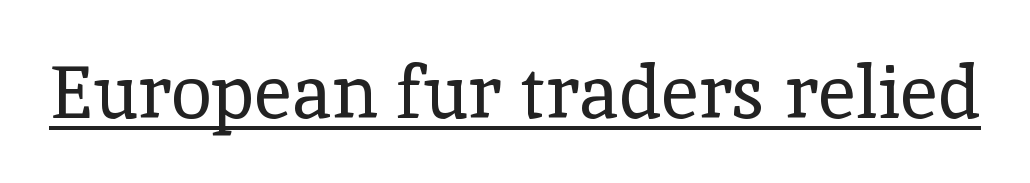
Q: Is the text bold? A: No.
Q: Is the text italic (slanted)? A: No, it is upright.
Q: Is the typeface a serif or a sans-serif typeface? A: Serif.
Q: Is the text underlined? A: Yes.
Q: Is the spacing between letters normal or unusually wide? A: Normal.
Q: Width (condensed, normal, or wide)? A: Normal.
Q: x-height? A: Medium.
Q: Monospaced? A: No.
